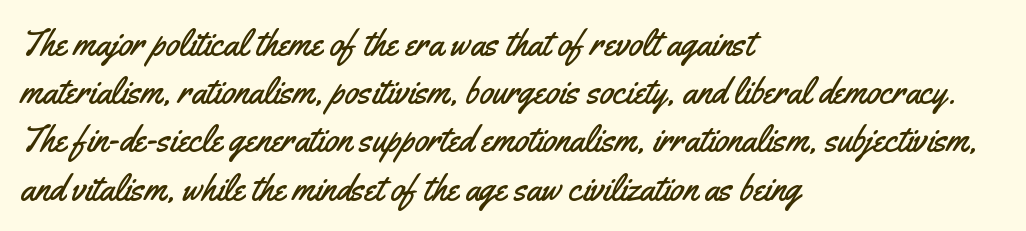
Q: Is the text italic (slanted)? A: Yes.
Q: Is the typeface a serif or a sans-serif typeface? A: Sans-serif.
Q: Is the text underlined? A: No.
Q: How is the paragraph aligned? A: Left-aligned.
Q: Is the spacing between letters normal or unusually wide? A: Normal.
Q: Is the spacing between lines tight, normal or loose? A: Normal.
Q: Width (condensed, normal, or wide)? A: Condensed.
Q: Stroke contrast? A: Medium.
Q: x-height? A: Small.
Q: Monospaced? A: No.
